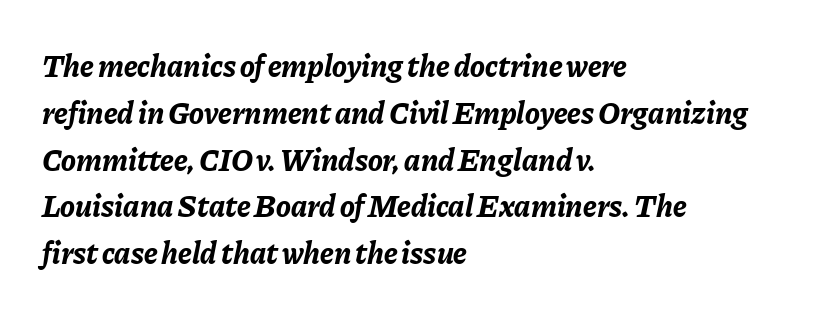
Heavy, bold letterforms. The face used here is proportionally spaced, like ordinary book or web type. This sample keeps an unexceptional amount of space between lines. These lines keep a tight, regular rhythm from letter to letter.
